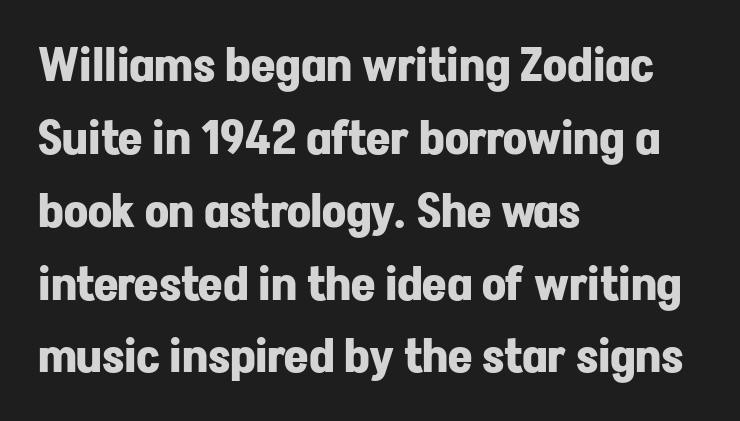
The image shows 47 px bold sans-serif type, upright; set left-aligned, normal line spacing (1.55x), normal letter spacing, not underlined; low stroke contrast and a medium x-height.
